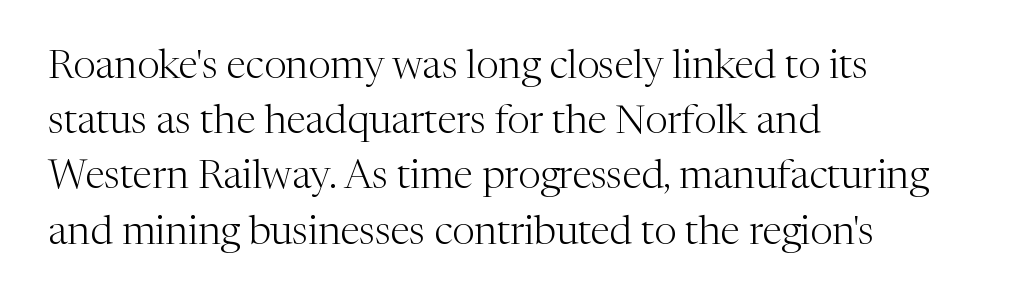
{"serif": "yes", "italic": "no", "bold": "no", "weight": "light", "width": "normal", "stroke_contrast": "medium", "x_height": "medium", "monospaced": "no", "underline": "no", "align": "left", "line_spacing": "normal", "line_spacing_ratio": 1.38, "letter_spacing": "normal", "letter_spacing_em": 0.0, "glyph_px": 40}
